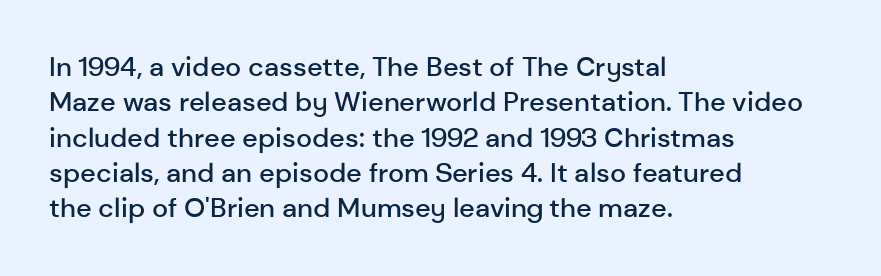
Q: Is the text bold? A: Semi-bold.
Q: Is the text italic (slanted)? A: No, it is upright.
Q: Is the text underlined? A: No.
Q: How is the paragraph aligned? A: Left-aligned.
Q: Is the spacing between letters normal or unusually wide? A: Normal.
Q: Is the spacing between lines tight, normal or loose? A: Normal.
